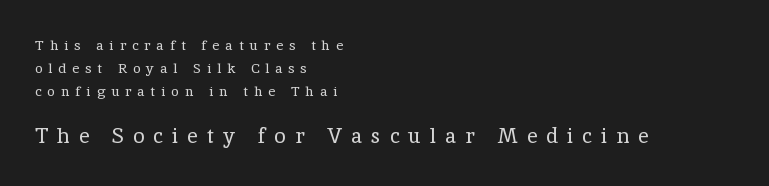
Q: Is the text bold? A: No.
Q: Is the text italic (slanted)? A: No, it is upright.
Q: Is the text underlined? A: No.
Q: How is the paragraph aligned? A: Left-aligned.
Q: Is the spacing between letters normal or unusually wide? A: Unusually wide.
Q: Is the spacing between lines tight, normal or loose? A: Normal.
Q: Which block of text is set in a larger size, the first (top) or the second (bottom)? A: The second (bottom) one.
